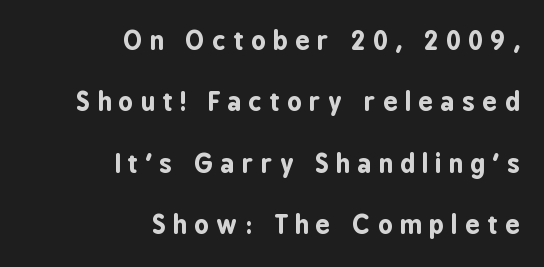
A typesetter would call this leading open, well beyond the default. Does the lettering tilt? It doesn't — this is upright. Loose tracking; the words dissolve into strings of separated letters. Its strokes are broad and dark, the hallmark of bold type. The lines in this sample share a right terminus and differ only in where they begin. Type without underlining.
